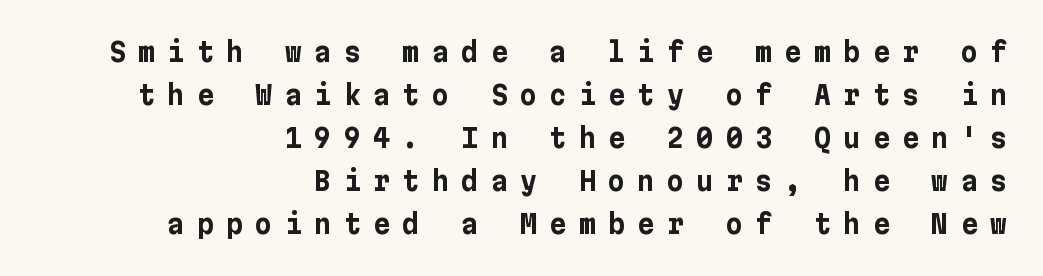
The image shows 26 px bold type, upright; set right-aligned, normal line spacing (1.65x), unusually wide letter spacing (+0.48 em), not underlined.
